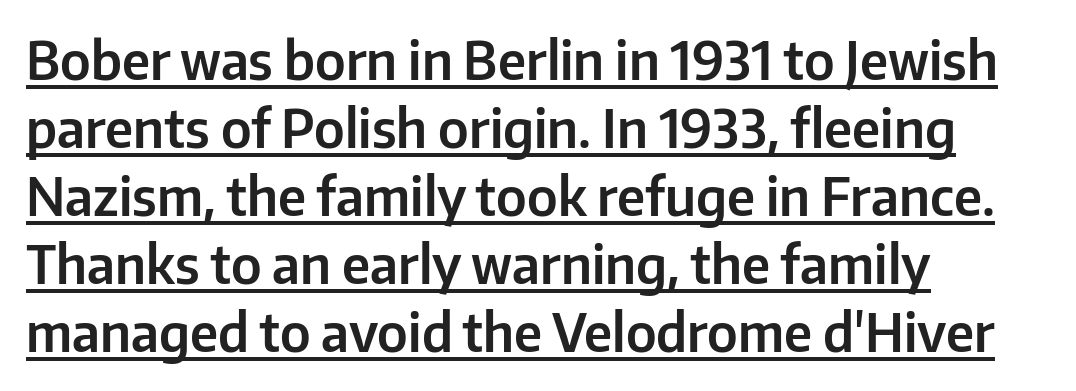
The image shows 52 px sans-serif type, upright; set left-aligned, normal line spacing (1.31x), normal letter spacing, underlined; low stroke contrast and a medium x-height.
